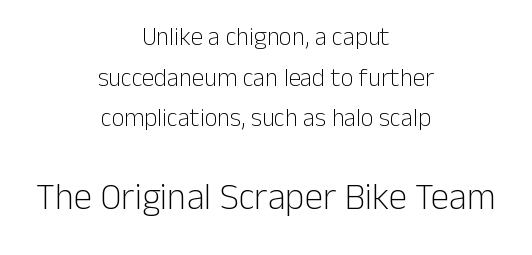
The image shows 37 px light sans-serif type, upright; set centered, normal line spacing (1.63x), normal letter spacing, not underlined; the second (bottom) block is 1.48x larger; low stroke contrast and a medium x-height.
